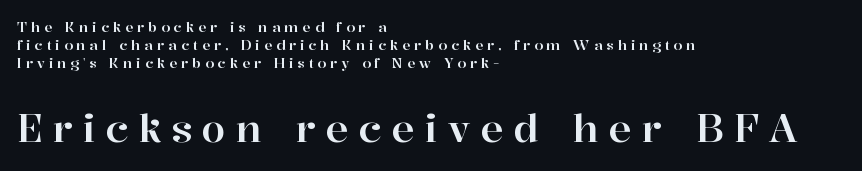
The image shows 38 px serif type, upright; set left-aligned, normal line spacing (1.3x), unusually wide letter spacing (+0.27 em), not underlined; the second (bottom) block is 2.71x larger; high stroke contrast and a medium x-height.
